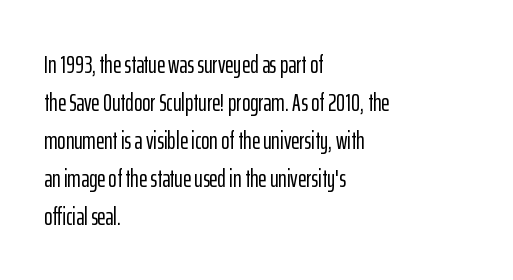
The image shows 25 px text type, upright; set left-aligned, normal line spacing (1.52x), normal letter spacing, not underlined.
